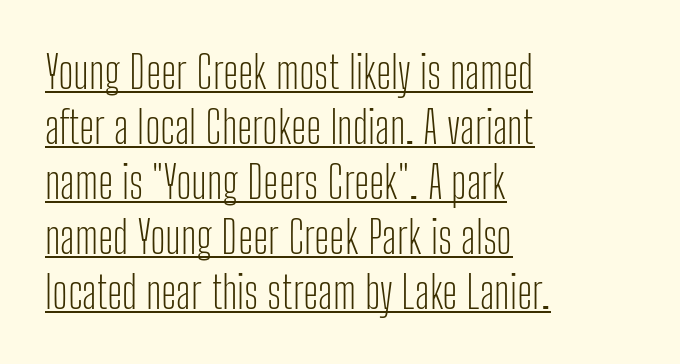
Q: Is the text bold? A: No.
Q: Is the text italic (slanted)? A: No, it is upright.
Q: Is the typeface a serif or a sans-serif typeface? A: Sans-serif.
Q: Is the text underlined? A: Yes.
Q: How is the paragraph aligned? A: Left-aligned.
Q: Is the spacing between letters normal or unusually wide? A: Normal.
Q: Is the spacing between lines tight, normal or loose? A: Normal.
Q: Width (condensed, normal, or wide)? A: Condensed.
Q: Stroke contrast? A: Low.
Q: x-height? A: Medium.
Q: Monospaced? A: No.
